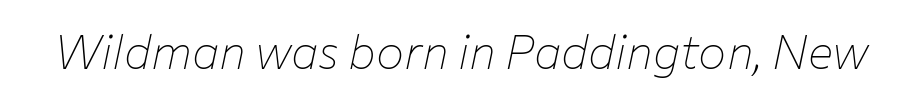
The image shows 47 px thin type, italic (leaning right); set normal letter spacing, not underlined; low stroke contrast and a medium x-height.
